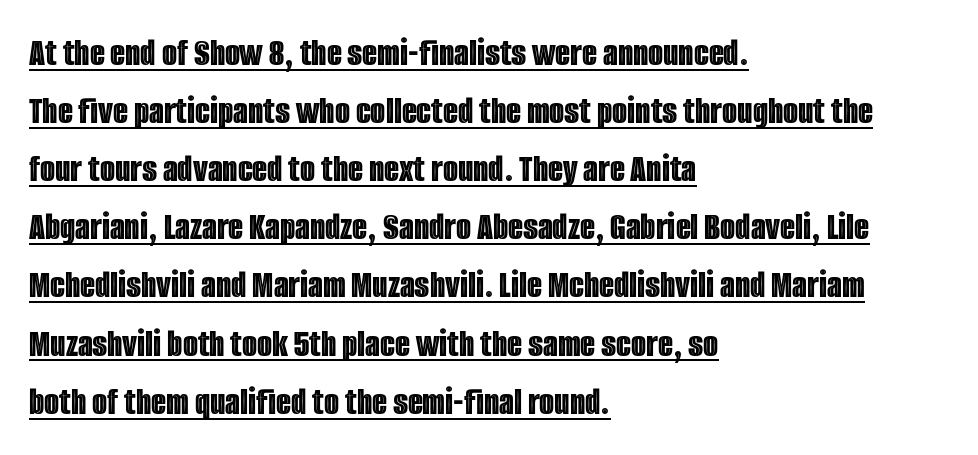
These lines keep a tight, regular rhythm from letter to letter. All the whitespace from short lines collects on the right. A roman cut, with each character standing at attention. Leading: standard.
